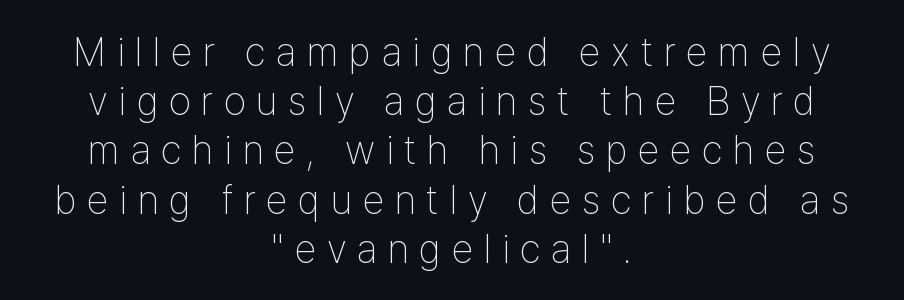
Q: Is the text bold? A: No.
Q: Is the text italic (slanted)? A: No, it is upright.
Q: Is the typeface a serif or a sans-serif typeface? A: Sans-serif.
Q: Is the text underlined? A: No.
Q: How is the paragraph aligned? A: Centered.
Q: Is the spacing between letters normal or unusually wide? A: Unusually wide.
Q: Width (condensed, normal, or wide)? A: Condensed.
Q: Stroke contrast? A: Low.
Q: x-height? A: Medium.
Q: Monospaced? A: No.
